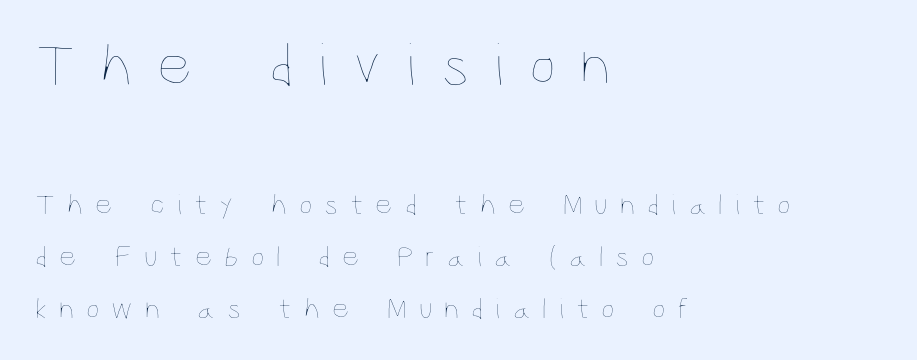
The image shows 61 px thin, condensed type, upright; set left-aligned, line spacing 1.74x, unusually wide letter spacing (+0.4 em), not underlined; the first (top) block is 2.03x larger; low stroke contrast and a large x-height.
